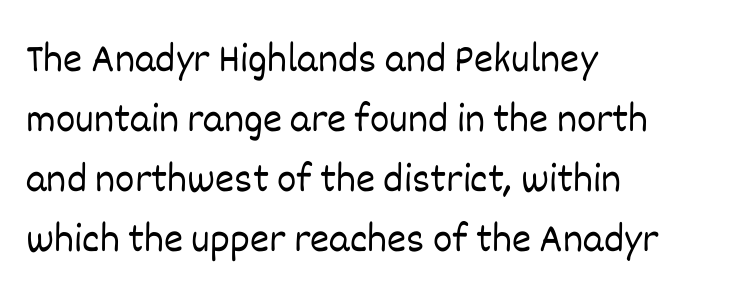
{"italic": "no", "bold": "no", "weight": "light", "width": "normal", "stroke_contrast": "low", "x_height": "large", "monospaced": "no", "underline": "no", "align": "left", "line_spacing": "normal", "line_spacing_ratio": 1.46, "letter_spacing": "normal", "letter_spacing_em": 0.0, "glyph_px": 41}
